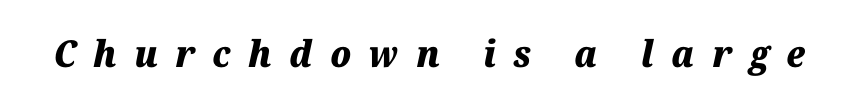
Q: Is the text bold? A: Yes.
Q: Is the text italic (slanted)? A: Yes, it leans right by about 12 degrees.
Q: Is the text underlined? A: No.
Q: Is the spacing between letters normal or unusually wide? A: Unusually wide.
Q: Width (condensed, normal, or wide)? A: Normal.
Q: Stroke contrast? A: Medium.
Q: x-height? A: Medium.
Q: Monospaced? A: No.
